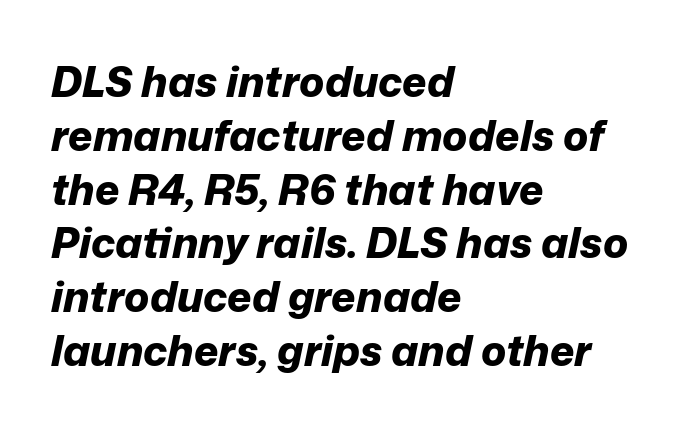
Q: Is the text bold? A: Yes.
Q: Is the text italic (slanted)? A: Yes, it leans right by about 12 degrees.
Q: Is the text underlined? A: No.
Q: How is the paragraph aligned? A: Left-aligned.
Q: Is the spacing between letters normal or unusually wide? A: Normal.
Q: Is the spacing between lines tight, normal or loose? A: Normal.
Q: Width (condensed, normal, or wide)? A: Normal.
Q: Stroke contrast? A: Low.
Q: x-height? A: Medium.
Q: Monospaced? A: No.
